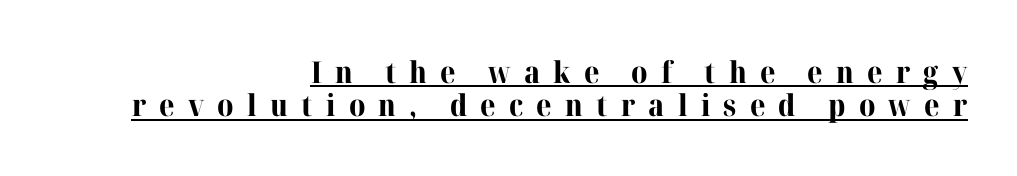
Every row of glyphs terminates at an identical x-position on the right. You could not count columns in this text — the font is proportionally spaced. Between one letter and the next there's a generous, obvious gap. The text was rendered using a seriffed face with decorative stroke endings. Emphasis by weight is at full strength: bold.
